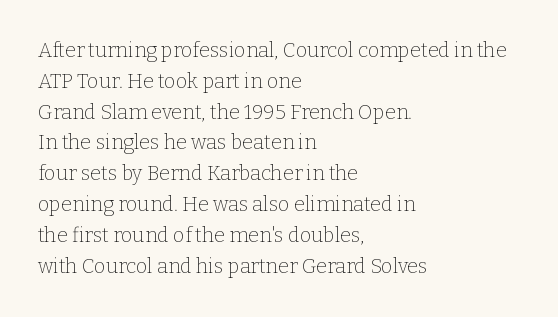
Unmarked baselines from the first word to the last. Between one letter and the next there's only the usual sliver of space. Left-aligned paragraph, ragged on the right. Compared with typical paragraphs, the rows here are spaced about the same. It's the straight-up-and-down kind of type.
